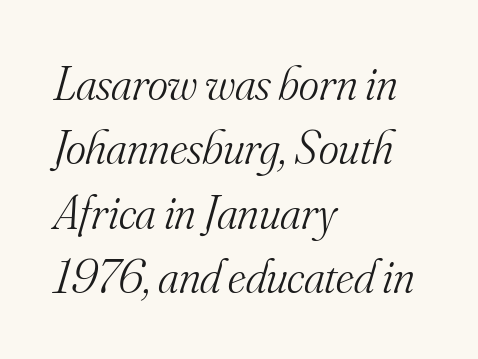
Varying glyph widths throughout — classic text-font behaviour. Honestly, the letter spacing is just normal — you wouldn't notice it. This is serif lettering, the kind often seen in printed books. Line beginnings align vertically; line endings do not.
